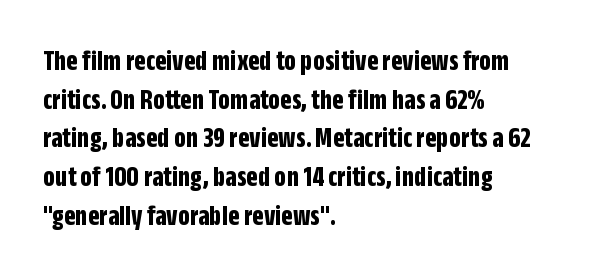
Q: Is the text bold? A: Yes.
Q: Is the text italic (slanted)? A: No, it is upright.
Q: Is the typeface a serif or a sans-serif typeface? A: Sans-serif.
Q: Is the text underlined? A: No.
Q: How is the paragraph aligned? A: Left-aligned.
Q: Is the spacing between letters normal or unusually wide? A: Normal.
Q: Is the spacing between lines tight, normal or loose? A: Normal.
Q: Width (condensed, normal, or wide)? A: Condensed.
Q: Stroke contrast? A: Low.
Q: x-height? A: Large.
Q: Monospaced? A: No.
